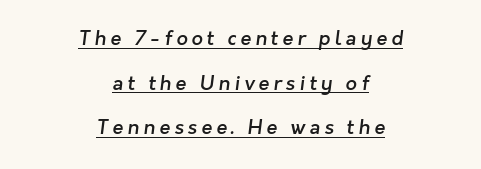
The image shows 20 px text type; set centered, loose line spacing (2.23x), unusually wide letter spacing (+0.2 em), underlined.
